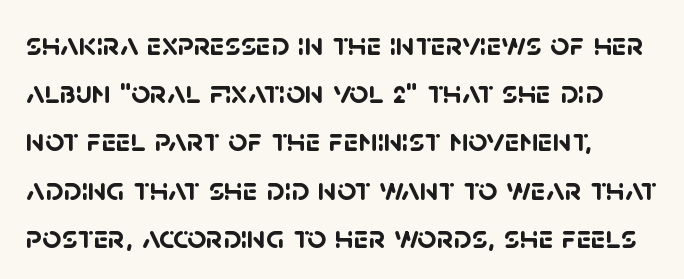
The letters carry no serifs — their stems end cleanly without finishing strokes. The rows are spaced the way most documents space them. You could call the tracking neutral — neither tight nor loose. The specimen omits any rule beneath the text block's lines. A typesetter would call this proportional, since set widths differ per character. Weight: bold.
